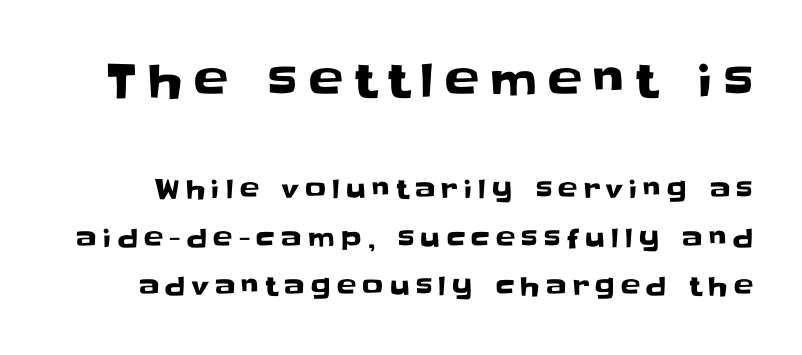
Unlike italic type, these characters show no tilt at all. Type style note: lacks serifs. Look at the tracking — it's clearly loosened, letters drifting apart. The gap between lines stays unmarked. The face used here appears at its bigger size in the upper chunk.
